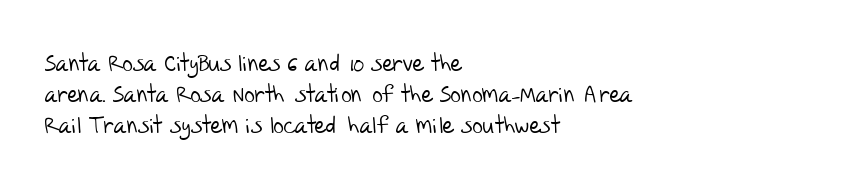
The image shows 23 px text type; set left-aligned, normal line spacing (1.34x), normal letter spacing, not underlined.
